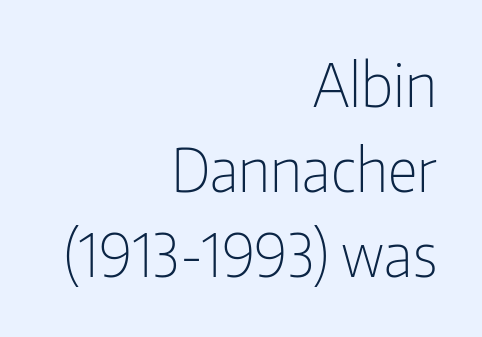
The image shows 60 px light, condensed sans-serif type, upright; set right-aligned, normal line spacing (1.42x), normal letter spacing, not underlined; low stroke contrast and a medium x-height.
